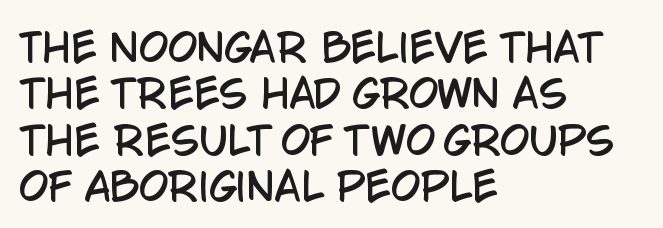
{"serif": "no", "italic": "no", "width": "condensed", "stroke_contrast": "low", "x_height": "large", "monospaced": "no", "underline": "no", "align": "left", "line_spacing_ratio": 1.22, "letter_spacing": "normal", "letter_spacing_em": 0.0, "glyph_px": 38}
